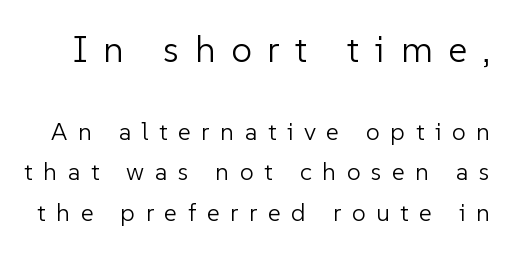
The image shows 37 px light sans-serif type, upright; set normal line spacing (1.62x), unusually wide letter spacing (+0.42 em), not underlined; the first (top) block is 1.48x larger; low stroke contrast and a medium x-height.
